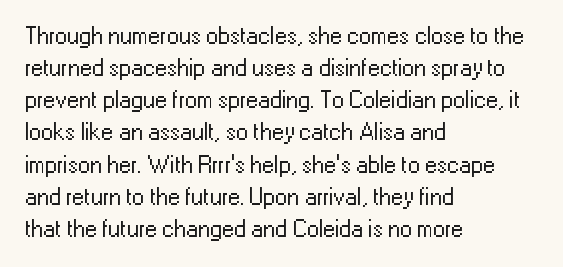
The image shows 24 px text type, upright; set left-aligned, normal line spacing (1.34x), normal letter spacing, not underlined.
